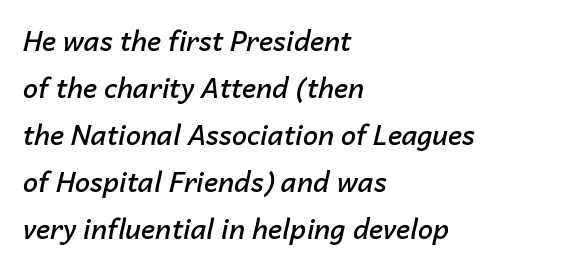
{"italic": "yes", "lean": "right", "slant_degrees": 14, "bold": "semi", "underline": "no", "align": "left", "line_spacing_ratio": 1.74, "letter_spacing": "normal", "letter_spacing_em": 0.0, "glyph_px": 27}
